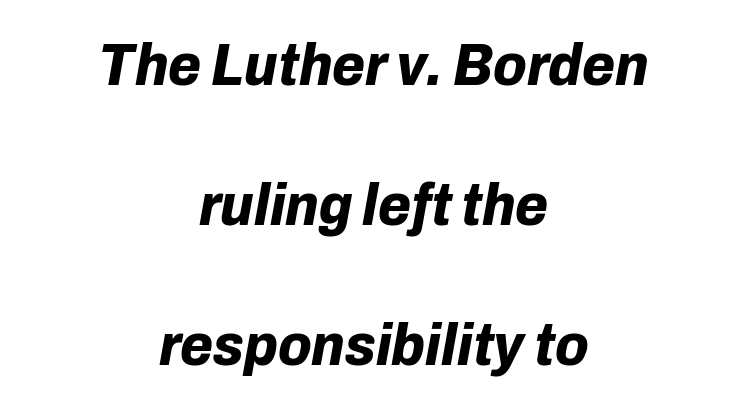
Q: Is the text bold? A: Yes.
Q: Is the text italic (slanted)? A: Yes, it leans right by about 10 degrees.
Q: Is the text underlined? A: No.
Q: How is the paragraph aligned? A: Centered.
Q: Is the spacing between letters normal or unusually wide? A: Normal.
Q: Is the spacing between lines tight, normal or loose? A: Loose.
Q: Width (condensed, normal, or wide)? A: Normal.
Q: Stroke contrast? A: Low.
Q: x-height? A: Medium.
Q: Monospaced? A: No.
